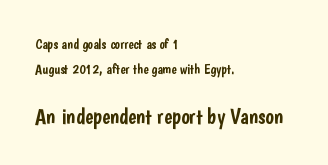
{"italic": "no", "underline": "no", "align": "left", "line_spacing_ratio": 1.79, "letter_spacing": "normal", "letter_spacing_em": 0.0, "larger_block": "second", "size_ratio": 1.57, "glyph_px": 22}
